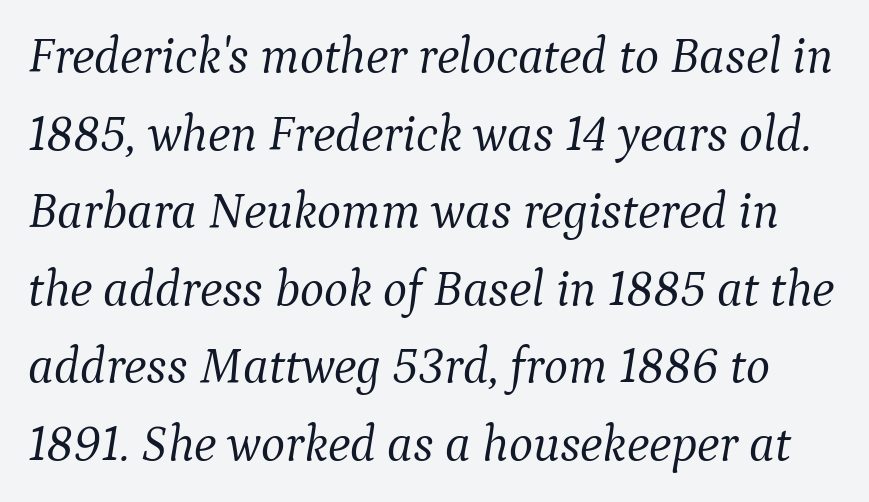
{"serif": "yes", "italic": "yes", "lean": "right", "slant_degrees": 9, "bold": "no", "weight": "light", "width": "normal", "stroke_contrast": "medium", "x_height": "medium", "monospaced": "no", "underline": "no", "line_spacing": "normal", "line_spacing_ratio": 1.52, "letter_spacing": "normal", "letter_spacing_em": 0.0, "glyph_px": 51}
